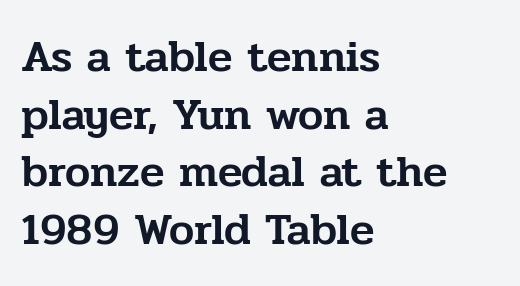
Q: Is the text italic (slanted)? A: No, it is upright.
Q: Is the typeface a serif or a sans-serif typeface? A: Serif.
Q: Is the text underlined? A: No.
Q: How is the paragraph aligned? A: Left-aligned.
Q: Is the spacing between letters normal or unusually wide? A: Normal.
Q: Is the spacing between lines tight, normal or loose? A: Normal.
Q: Width (condensed, normal, or wide)? A: Normal.
Q: Stroke contrast? A: Low.
Q: x-height? A: Medium.
Q: Monospaced? A: No.
